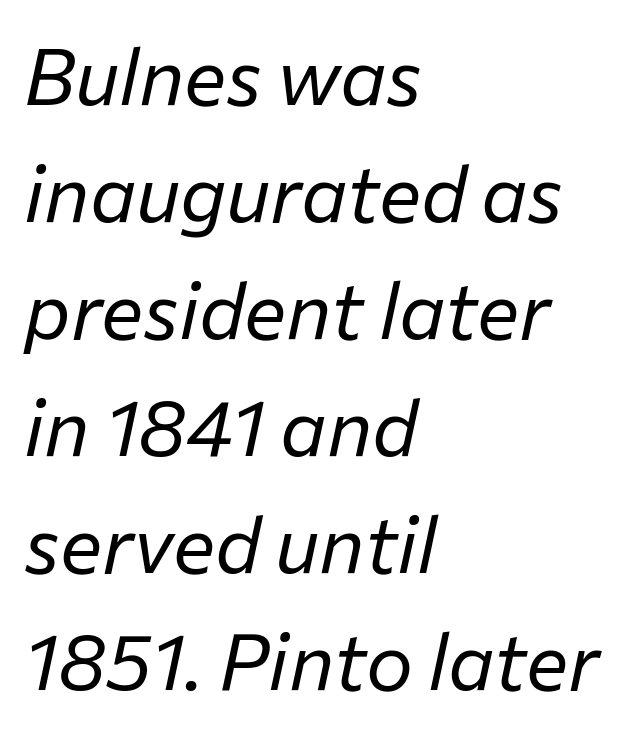
The image shows 79 px regular-weight type, italic (leaning right); set left-aligned, normal line spacing (1.48x), normal letter spacing, not underlined; low stroke contrast and a medium x-height.
